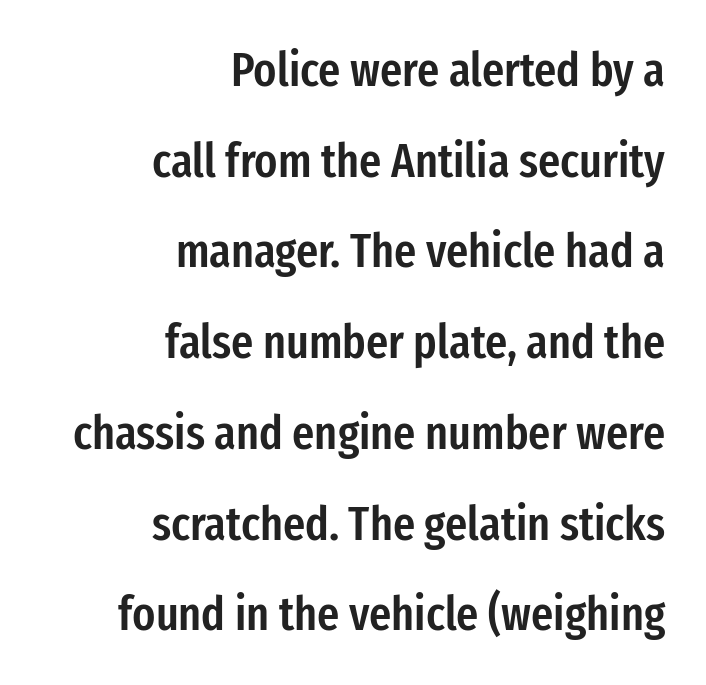
The image shows 48 px semibold, condensed sans-serif type, upright; set right-aligned, line spacing 1.89x, normal letter spacing, not underlined; low stroke contrast and a medium x-height.
